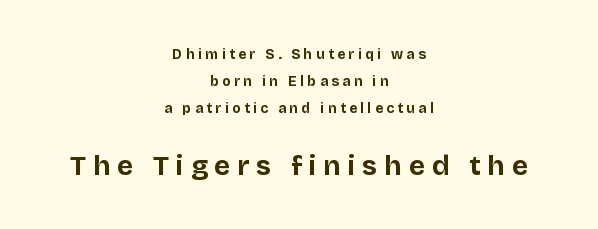
Q: Is the text bold? A: Yes.
Q: Is the text italic (slanted)? A: No, it is upright.
Q: Is the typeface a serif or a sans-serif typeface? A: Sans-serif.
Q: Is the text underlined? A: No.
Q: How is the paragraph aligned? A: Centered.
Q: Is the spacing between letters normal or unusually wide? A: Unusually wide.
Q: Is the spacing between lines tight, normal or loose? A: Loose.
Q: Which block of text is set in a larger size, the first (top) or the second (bottom)? A: The second (bottom) one.
Q: Width (condensed, normal, or wide)? A: Normal.
Q: Stroke contrast? A: Low.
Q: x-height? A: Large.
Q: Monospaced? A: No.
